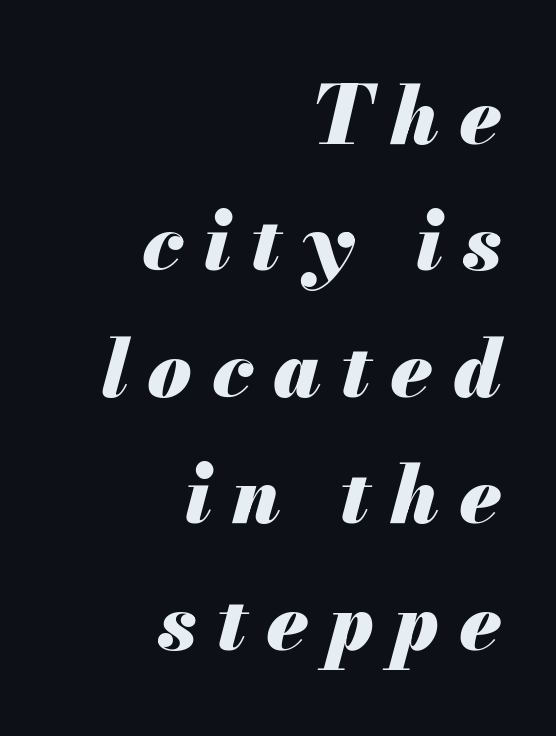
{"italic": "yes", "lean": "right", "slant_degrees": 13, "bold": "yes", "weight": "heavy", "width": "normal", "stroke_contrast": "medium", "x_height": "small", "monospaced": "no", "underline": "no", "align": "right", "line_spacing": "normal", "line_spacing_ratio": 1.58, "letter_spacing": "wide", "letter_spacing_em": 0.25, "glyph_px": 80}
